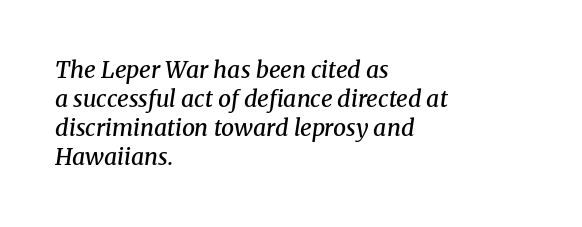
Default kerning and tracking; the words read as compact shapes. Vertically, the passage feels balanced, rows spaced as you'd expect. Weight check: semibold — heavier than regular, not quite bold. Has an underline been added? It has not. Casual observation: everything's shoved over to the left.
